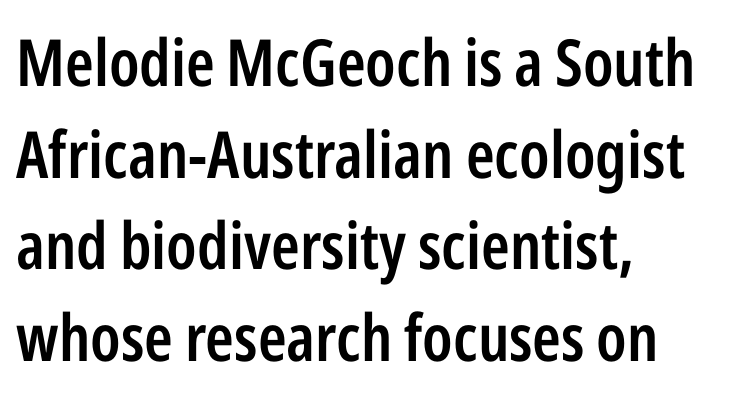
{"serif": "no", "italic": "no", "bold": "semi", "weight": "semibold", "width": "condensed", "stroke_contrast": "low", "x_height": "medium", "monospaced": "no", "underline": "no", "align": "left", "line_spacing": "normal", "line_spacing_ratio": 1.41, "letter_spacing": "normal", "letter_spacing_em": 0.0, "glyph_px": 65}
